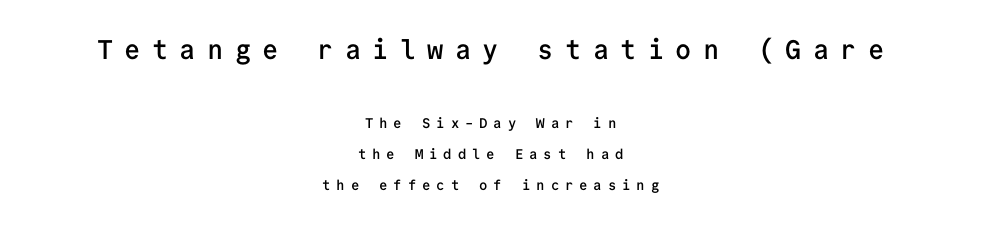
The image shows 27 px text type, upright; set centered, loose line spacing (2.21x), unusually wide letter spacing (+0.42 em), not underlined; the first (top) block is 1.93x larger.
